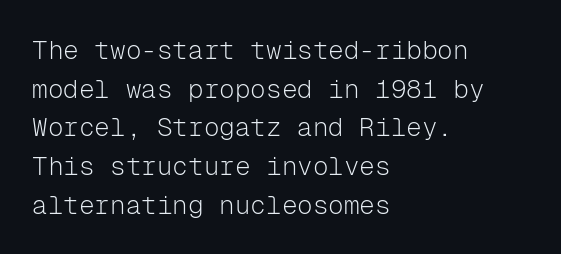
The image shows 26 px text type, upright; set left-aligned, normal line spacing (1.49x), normal letter spacing, not underlined.
